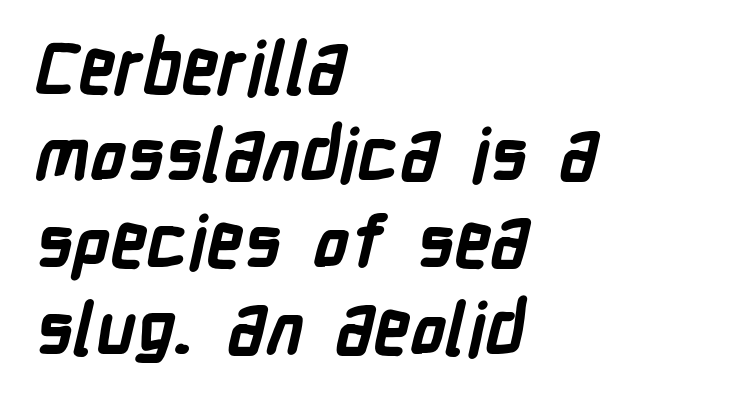
The typeface chosen for these lines omits serifs. There is no visible air inserted between adjacent glyphs. The rendering uses natural spacing where letterforms have individual widths. The glyphs have the mass of a bold cut.
